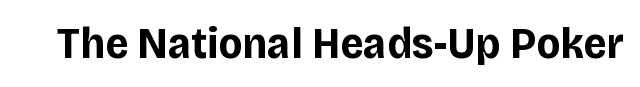
Q: Is the text bold? A: Yes.
Q: Is the text italic (slanted)? A: No, it is upright.
Q: Is the typeface a serif or a sans-serif typeface? A: Sans-serif.
Q: Is the text underlined? A: No.
Q: Is the spacing between letters normal or unusually wide? A: Normal.
Q: Width (condensed, normal, or wide)? A: Normal.
Q: Stroke contrast? A: Low.
Q: x-height? A: Large.
Q: Monospaced? A: No.
